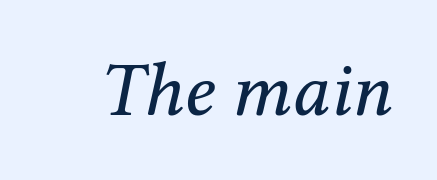
The image shows 77 px regular-weight serif type, italic (leaning right); set normal letter spacing, not underlined; medium stroke contrast and a medium x-height.
